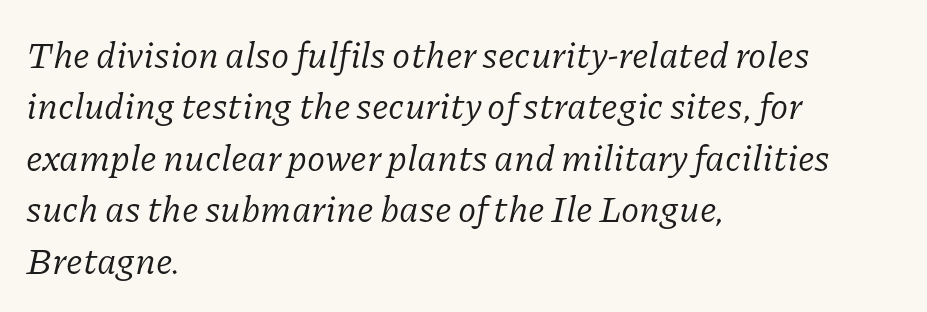
The image shows 37 px regular-weight serif type, italic (leaning right); set left-aligned, normal line spacing (1.39x), normal letter spacing, not underlined; low stroke contrast and a medium x-height.
